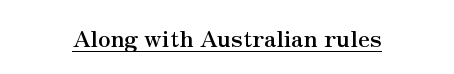
The image shows 23 px bold type, upright; set centered, normal letter spacing, underlined.
